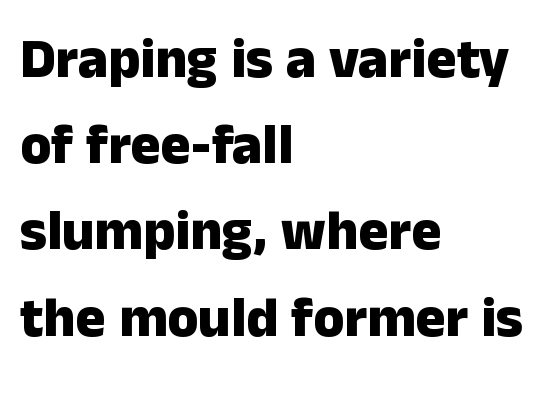
{"serif": "no", "italic": "no", "bold": "yes", "weight": "heavy", "width": "normal", "stroke_contrast": "low", "x_height": "medium", "monospaced": "no", "underline": "no", "align": "left", "line_spacing": "normal", "line_spacing_ratio": 1.54, "letter_spacing": "normal", "letter_spacing_em": 0.0, "glyph_px": 56}
